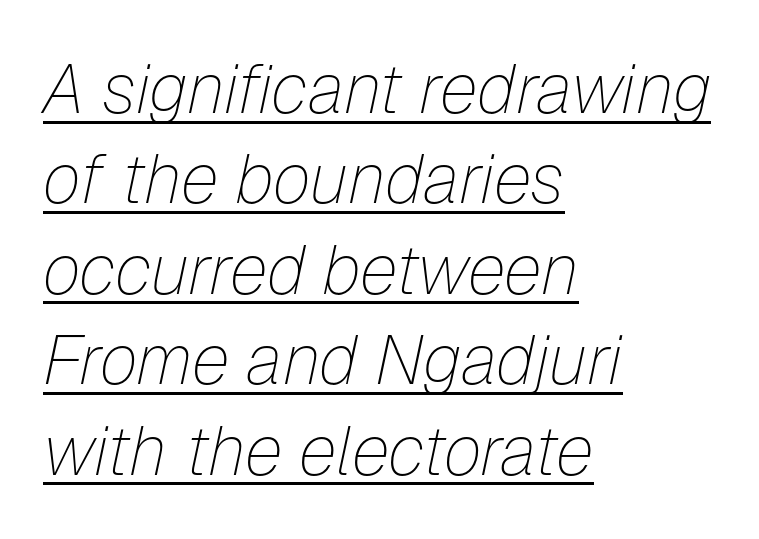
The face used here is rendered with its standard letterfit. A typographer would call this underscored text. Slanted lettering throughout. You could not count columns in this text — the font is proportionally spaced. Visually the block forms a straight wall on the left and a jagged coastline on the right. The rows are spaced the way most documents space them.
